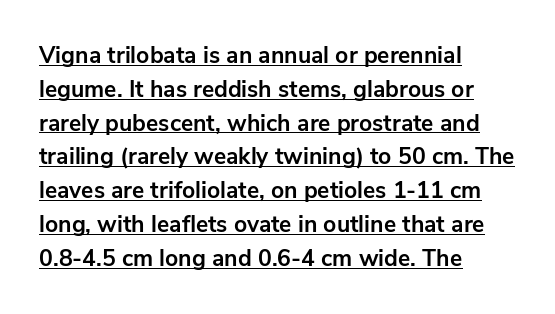
Q: Is the text bold? A: Yes.
Q: Is the text italic (slanted)? A: No, it is upright.
Q: Is the text underlined? A: Yes.
Q: How is the paragraph aligned? A: Left-aligned.
Q: Is the spacing between letters normal or unusually wide? A: Normal.
Q: Is the spacing between lines tight, normal or loose? A: Normal.
